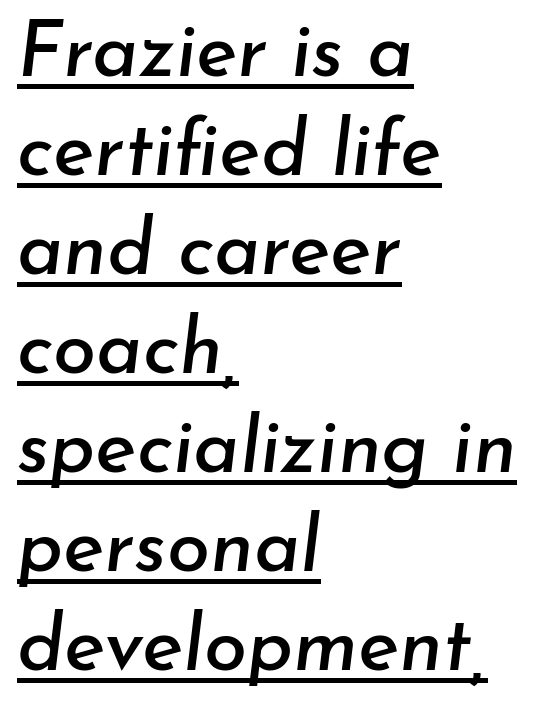
{"italic": "yes", "lean": "right", "slant_degrees": 7, "width": "normal", "stroke_contrast": "low", "x_height": "small", "monospaced": "no", "underline": "yes", "align": "left", "line_spacing": "normal", "line_spacing_ratio": 1.27, "letter_spacing": "normal", "letter_spacing_em": 0.0, "glyph_px": 78}
